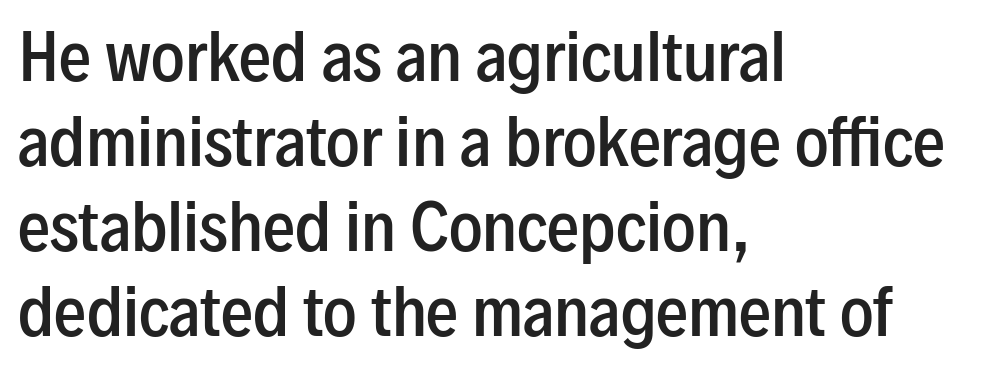
Serif or sans? Sans — the stroke terminals are bare. Each letter keeps its own natural width here, so spacing adapts to shape. This sample keeps an unexceptional amount of space between lines. Is the type bold? Partly — it's a semibold, heavier than regular but not fully bold.
